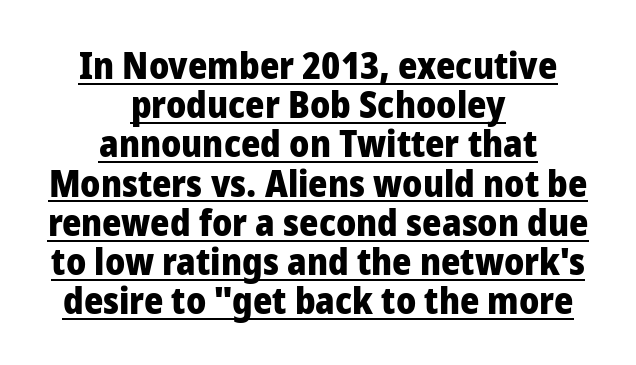
{"serif": "no", "italic": "no", "bold": "yes", "weight": "heavy", "width": "normal", "stroke_contrast": "low", "x_height": "medium", "monospaced": "no", "underline": "yes", "align": "center", "line_spacing": "tight", "line_spacing_ratio": 1.06, "letter_spacing": "normal", "letter_spacing_em": 0.0, "glyph_px": 37}
